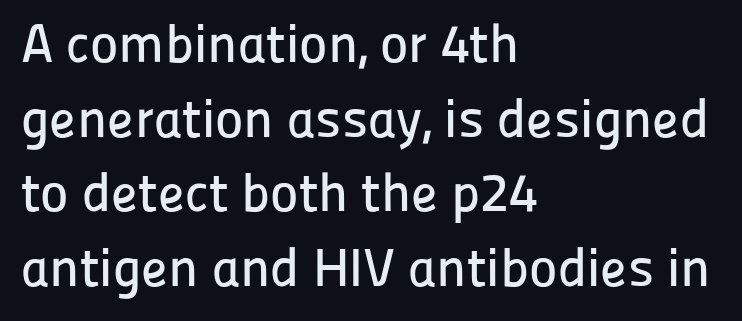
The image shows 54 px sans-serif type, upright; set left-aligned, normal line spacing (1.38x), normal letter spacing, not underlined; low stroke contrast and a medium x-height.
